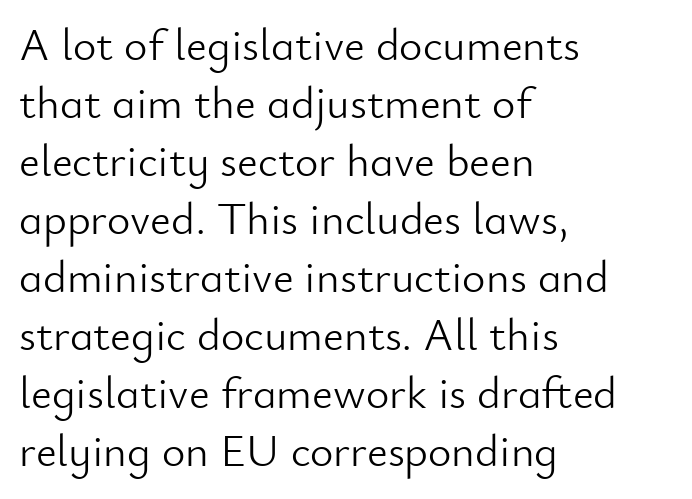
Q: Is the text bold? A: No.
Q: Is the text italic (slanted)? A: No, it is upright.
Q: Is the typeface a serif or a sans-serif typeface? A: Sans-serif.
Q: Is the text underlined? A: No.
Q: How is the paragraph aligned? A: Left-aligned.
Q: Is the spacing between letters normal or unusually wide? A: Normal.
Q: Is the spacing between lines tight, normal or loose? A: Normal.
Q: Width (condensed, normal, or wide)? A: Normal.
Q: Stroke contrast? A: Low.
Q: x-height? A: Small.
Q: Monospaced? A: No.
